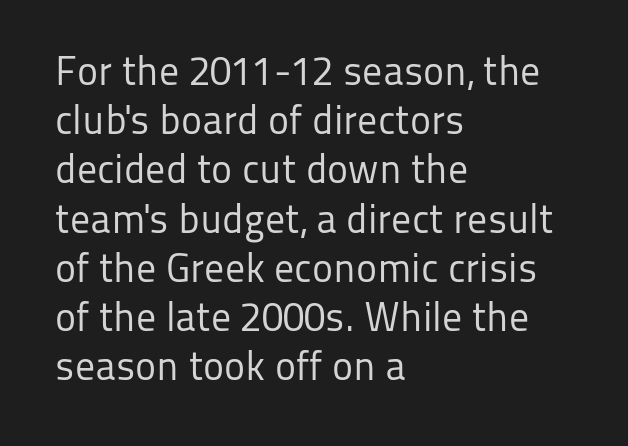
Q: Is the text bold? A: No.
Q: Is the text italic (slanted)? A: No, it is upright.
Q: Is the typeface a serif or a sans-serif typeface? A: Sans-serif.
Q: Is the text underlined? A: No.
Q: How is the paragraph aligned? A: Left-aligned.
Q: Is the spacing between letters normal or unusually wide? A: Normal.
Q: Width (condensed, normal, or wide)? A: Normal.
Q: Stroke contrast? A: Low.
Q: x-height? A: Medium.
Q: Monospaced? A: No.
